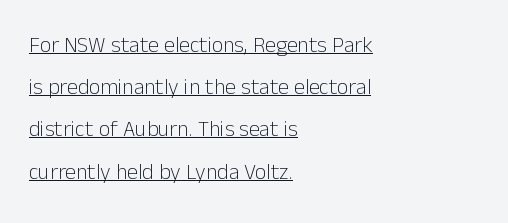
The strokes carry an ordinary text weight at most. These lines were composed using upright roman letters. Somebody hit Ctrl+U on this one — the words are underlined. Students, observe: this is what heavily led, spacious text looks like. Observe the ordinary spacing: letters are neighbours, not strangers.
